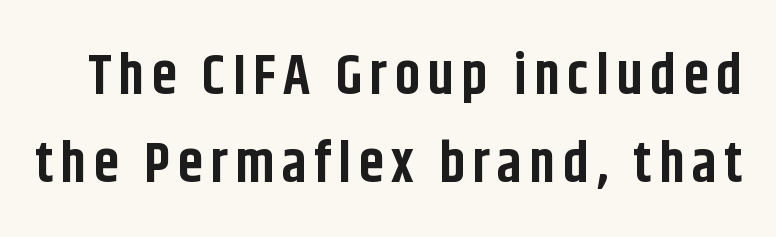
The image shows 57 px bold, condensed sans-serif type, upright; set normal line spacing (1.55x), not underlined; low stroke contrast and a large x-height.
